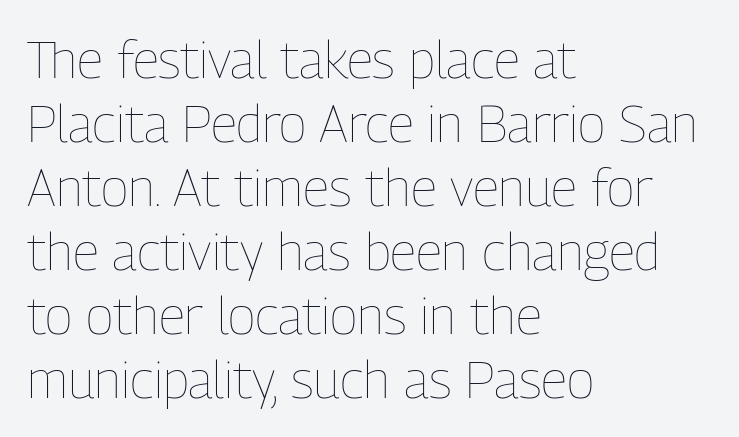
{"italic": "no", "bold": "no", "weight": "thin", "width": "condensed", "stroke_contrast": "low", "x_height": "medium", "monospaced": "no", "underline": "no", "align": "left", "line_spacing_ratio": 1.23, "letter_spacing": "normal", "letter_spacing_em": 0.0, "glyph_px": 52}
